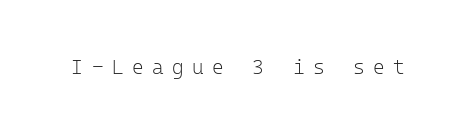
Q: Is the text bold? A: No.
Q: Is the text italic (slanted)? A: No, it is upright.
Q: Is the text underlined? A: No.
Q: Is the spacing between letters normal or unusually wide? A: Unusually wide.
